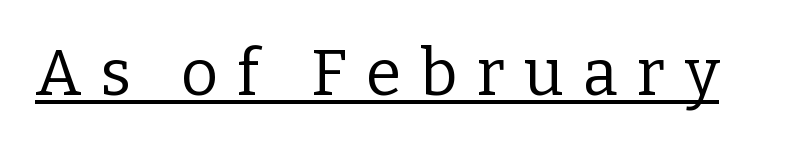
The image shows 64 px regular-weight serif type, upright; set unusually wide letter spacing (+0.3 em), underlined; low stroke contrast and a medium x-height.
